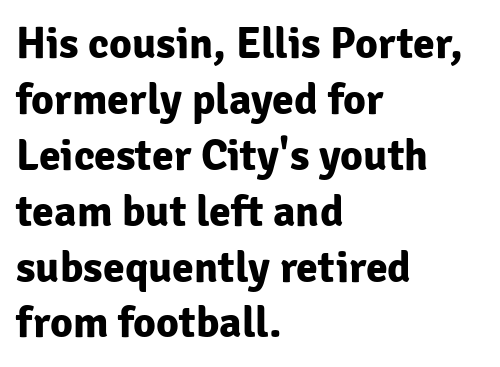
The image shows 44 px bold sans-serif type, upright; set left-aligned, normal line spacing (1.27x), normal letter spacing, not underlined; low stroke contrast and a medium x-height.
